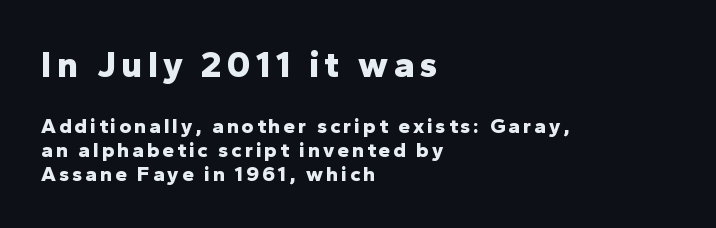
You get the large type first, then a drop to smaller type. The area under the type is left untouched. Every character sits straight up, as roman type does. The glyphs have the mass of a bold cut. Type style note: lacks serifs. Proportional: the letters do not fall into vertical columns.
